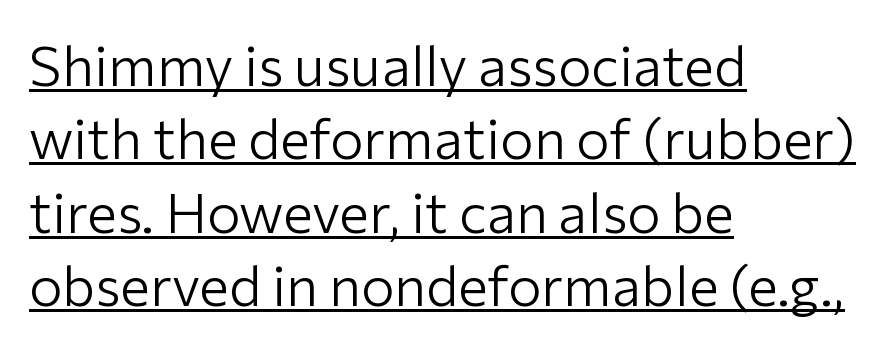
{"serif": "no", "italic": "no", "bold": "no", "weight": "light", "width": "normal", "stroke_contrast": "low", "x_height": "medium", "monospaced": "no", "underline": "yes", "align": "left", "line_spacing": "normal", "line_spacing_ratio": 1.31, "letter_spacing": "normal", "letter_spacing_em": 0.0, "glyph_px": 56}
